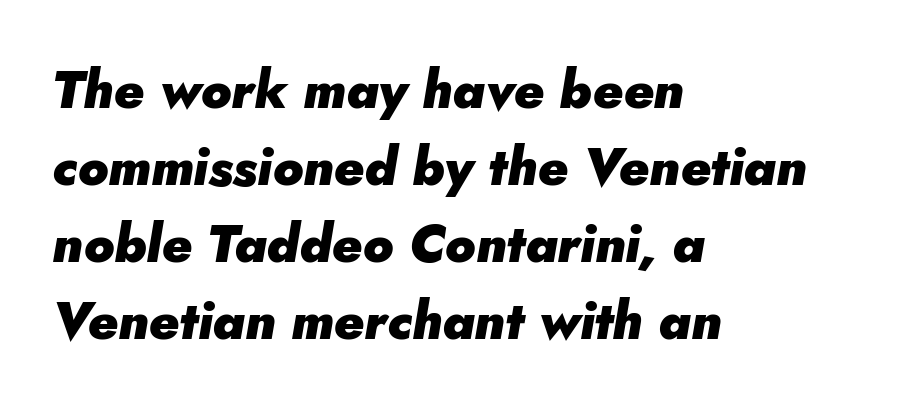
The image shows 52 px heavy type, italic (leaning right); set left-aligned, normal line spacing (1.48x), normal letter spacing, not underlined; low stroke contrast and a small x-height.
